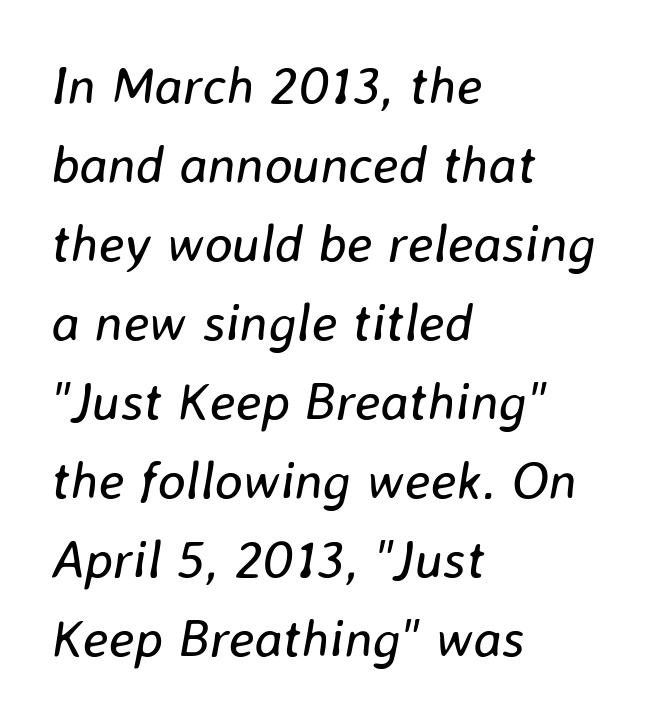
The image shows 53 px regular-weight type, italic (leaning right); set left-aligned, normal line spacing (1.49x), normal letter spacing, not underlined; low stroke contrast and a medium x-height.
